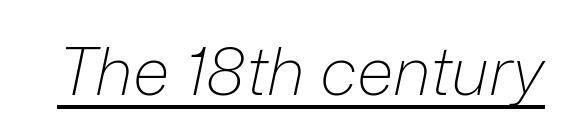
The passage shown leans; its letterforms are oblique. The letters advance in unequal steps, a hallmark of proportional type. In terms of letterspacing, this is plain default setting. Weight: in the light-to-regular range. Looks like someone drew a line under every word here.
